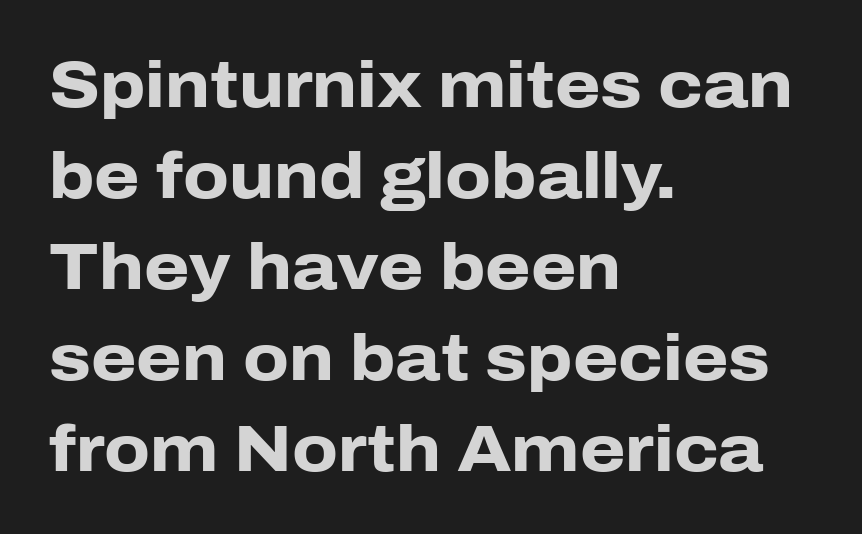
{"serif": "no", "italic": "no", "bold": "yes", "weight": "heavy", "width": "normal", "stroke_contrast": "low", "x_height": "medium", "monospaced": "no", "underline": "no", "align": "left", "line_spacing": "normal", "line_spacing_ratio": 1.4, "letter_spacing": "normal", "letter_spacing_em": 0.0, "glyph_px": 65}
